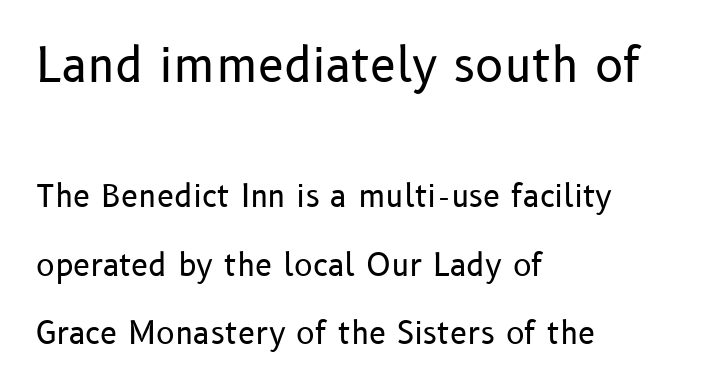
Q: Is the text bold? A: No.
Q: Is the text italic (slanted)? A: No, it is upright.
Q: Is the typeface a serif or a sans-serif typeface? A: Sans-serif.
Q: Is the text underlined? A: No.
Q: How is the paragraph aligned? A: Left-aligned.
Q: Is the spacing between letters normal or unusually wide? A: Normal.
Q: Is the spacing between lines tight, normal or loose? A: Loose.
Q: Which block of text is set in a larger size, the first (top) or the second (bottom)? A: The first (top) one.
Q: Width (condensed, normal, or wide)? A: Normal.
Q: Stroke contrast? A: Low.
Q: x-height? A: Medium.
Q: Monospaced? A: No.
